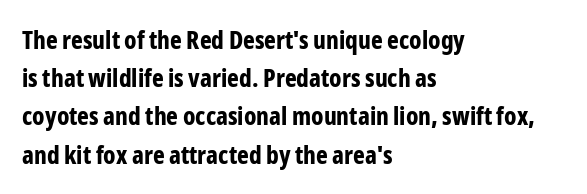
The image shows 25 px bold type, upright; set left-aligned, normal line spacing (1.53x), normal letter spacing, not underlined.
